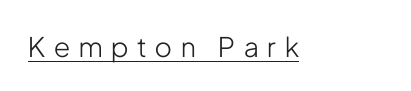
The image shows 27 px text type, upright; set unusually wide letter spacing (+0.33 em), underlined.
